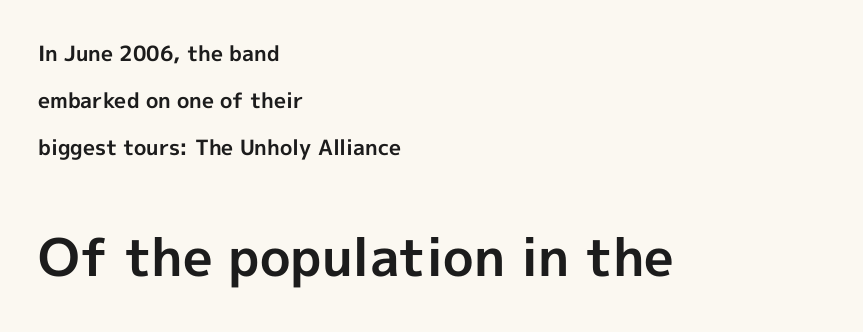
{"serif": "no", "italic": "no", "bold": "yes", "weight": "bold", "width": "normal", "x_height": "medium", "monospaced": "no", "underline": "no", "align": "left", "line_spacing": "loose", "line_spacing_ratio": 2.23, "letter_spacing": "normal", "letter_spacing_em": 0.0, "larger_block": "second", "size_ratio": 2.48, "glyph_px": 52}
